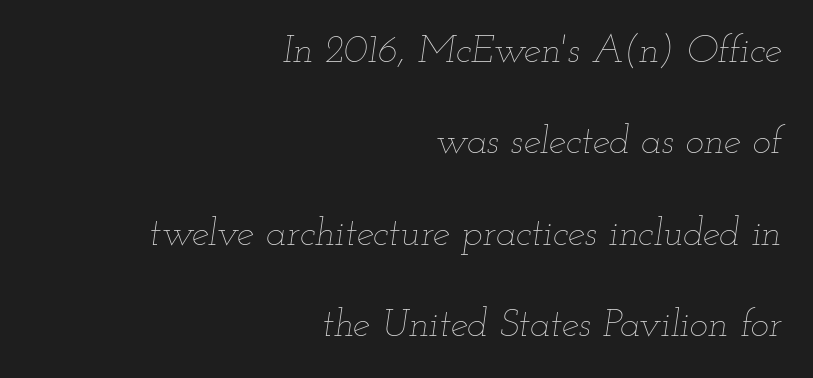
The image shows 39 px thin, wide type, italic (leaning right); set right-aligned, loose line spacing (2.34x), normal letter spacing, not underlined; low stroke contrast and a small x-height.
